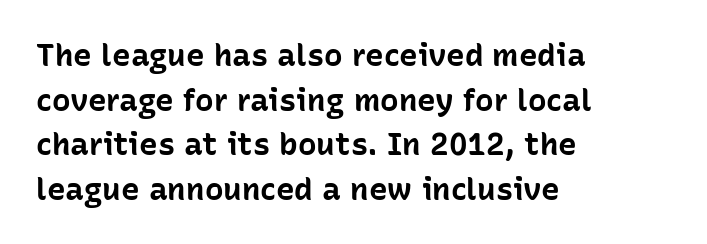
The image shows 31 px bold sans-serif type, upright; set left-aligned, normal line spacing (1.44x), normal letter spacing, not underlined; low stroke contrast and a medium x-height.
